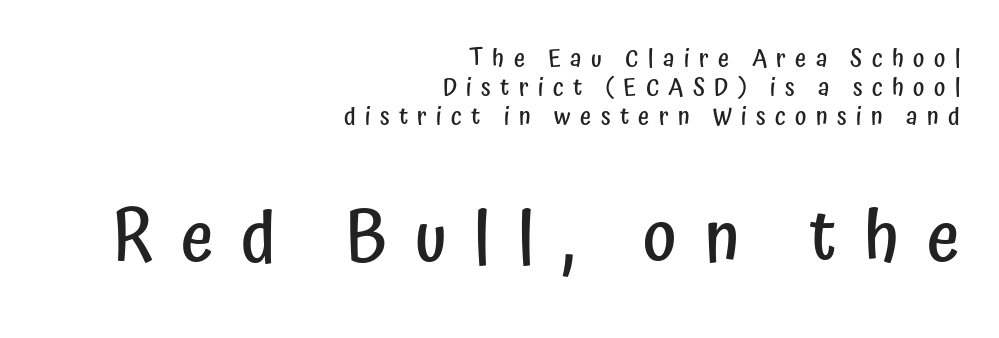
The image shows 71 px semibold, condensed sans-serif type, upright; set right-aligned, line spacing 1.2x, unusually wide letter spacing (+0.39 em), not underlined; the second (bottom) block is 2.96x larger; low stroke contrast and a medium x-height.
